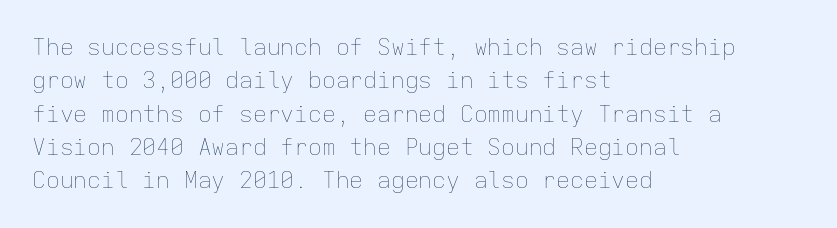
{"italic": "no", "bold": "no", "underline": "no", "align": "left", "line_spacing": "normal", "line_spacing_ratio": 1.45, "letter_spacing": "normal", "letter_spacing_em": 0.0, "glyph_px": 23}
